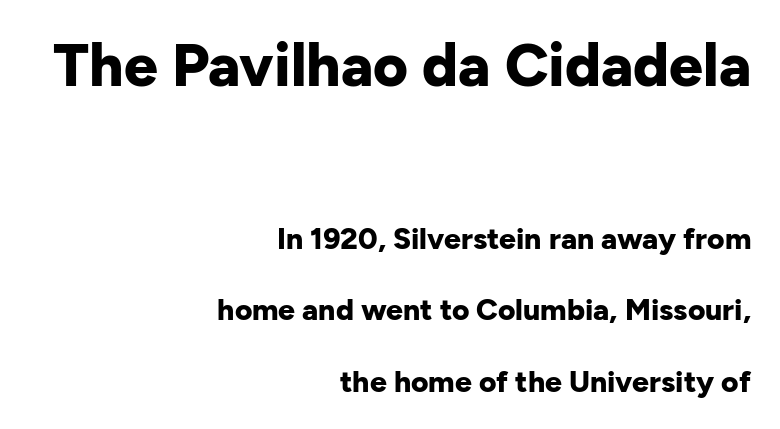
Q: Is the text bold? A: Yes.
Q: Is the text italic (slanted)? A: No, it is upright.
Q: Is the typeface a serif or a sans-serif typeface? A: Sans-serif.
Q: Is the text underlined? A: No.
Q: How is the paragraph aligned? A: Right-aligned.
Q: Is the spacing between letters normal or unusually wide? A: Normal.
Q: Is the spacing between lines tight, normal or loose? A: Loose.
Q: Which block of text is set in a larger size, the first (top) or the second (bottom)? A: The first (top) one.
Q: Width (condensed, normal, or wide)? A: Normal.
Q: Stroke contrast? A: Low.
Q: x-height? A: Medium.
Q: Monospaced? A: No.
